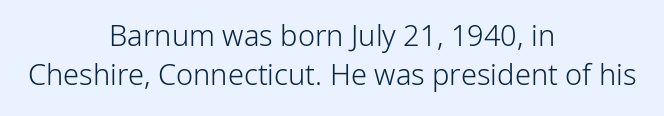
The image shows 29 px light sans-serif type, upright; set centered, normal line spacing (1.33x), normal letter spacing, not underlined; low stroke contrast and a medium x-height.
